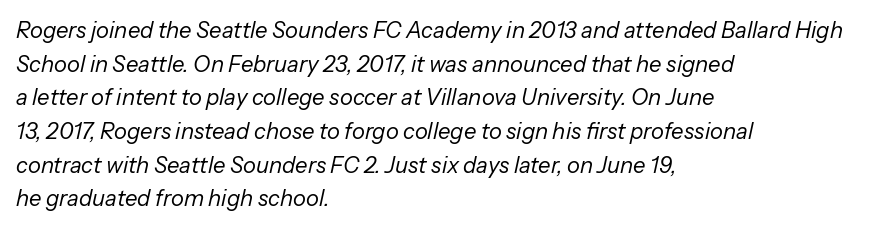
The image shows 22 px text type, italic (leaning right); set left-aligned, normal line spacing (1.53x), normal letter spacing, not underlined.
